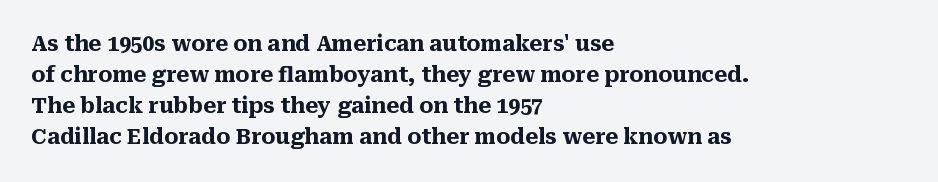
These lines keep a tight, regular rhythm from letter to letter. The typesetting leans heavy: a genuine bold. Line beginnings align vertically; line endings do not. If you drew a line through each stem, it would be perfectly vertical. Letters rest on an invisible, unmarked baseline.
